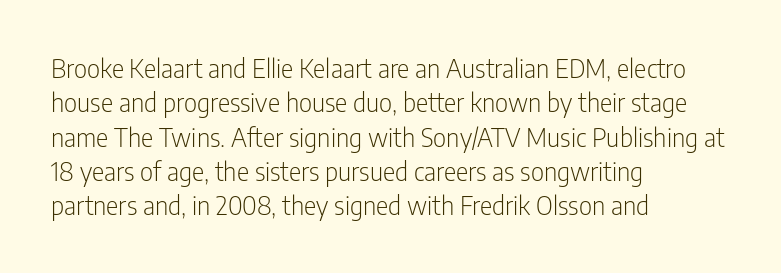
Leftover space on each line is placed entirely after the last word. Notice how the stems are strictly vertical — no italics here. The rendering uses a moderate line-height, typical for paragraphs. Underlining? Definitely not there. A light-to-regular cut is what we see here.
